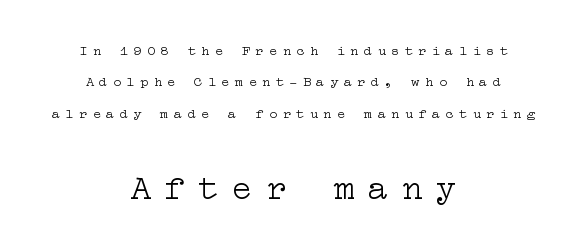
A great deal of white space separates one row of letters from the next. The weight would be labelled regular, book, light, or lighter still. These lines were composed using upright roman letters. A bare baseline throughout the passage.
